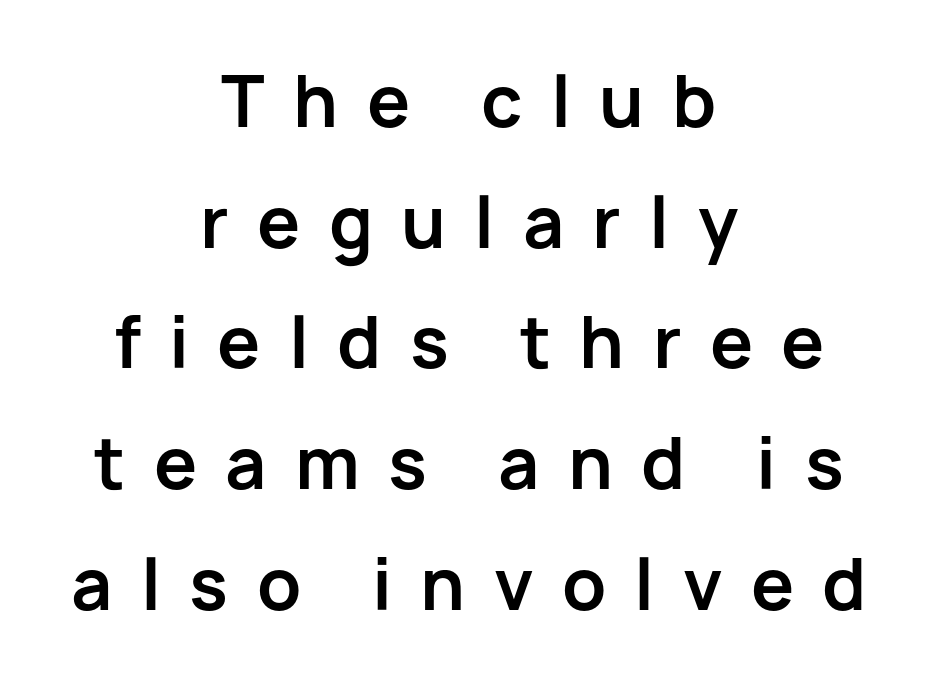
Q: Is the text bold? A: Yes.
Q: Is the text italic (slanted)? A: No, it is upright.
Q: Is the typeface a serif or a sans-serif typeface? A: Sans-serif.
Q: Is the text underlined? A: No.
Q: How is the paragraph aligned? A: Centered.
Q: Is the spacing between letters normal or unusually wide? A: Unusually wide.
Q: Width (condensed, normal, or wide)? A: Normal.
Q: Stroke contrast? A: Low.
Q: x-height? A: Medium.
Q: Monospaced? A: No.
